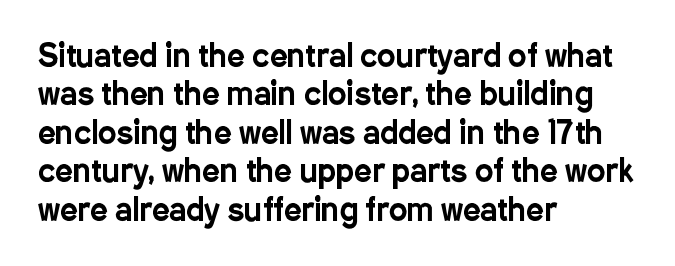
The letters carry no serifs — their stems end cleanly without finishing strokes. Descenders are the only things crossing below the line. The passage shown has conventional tracking throughout. The letters advance in unequal steps, a hallmark of proportional type.
